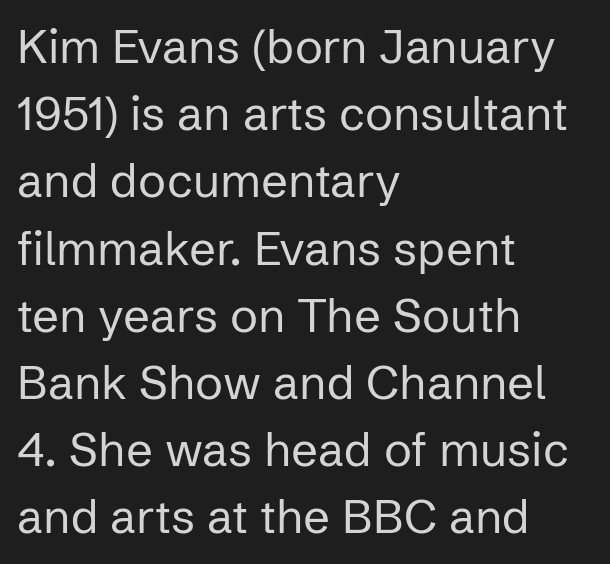
Q: Is the text bold? A: No.
Q: Is the text italic (slanted)? A: No, it is upright.
Q: Is the typeface a serif or a sans-serif typeface? A: Sans-serif.
Q: Is the text underlined? A: No.
Q: How is the paragraph aligned? A: Left-aligned.
Q: Is the spacing between letters normal or unusually wide? A: Normal.
Q: Is the spacing between lines tight, normal or loose? A: Normal.
Q: Width (condensed, normal, or wide)? A: Normal.
Q: Stroke contrast? A: Low.
Q: x-height? A: Medium.
Q: Monospaced? A: No.
